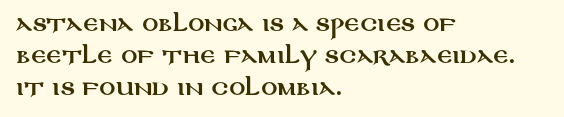
The image shows 20 px text type, upright; set left-aligned, normal line spacing (1.6x), normal letter spacing, not underlined.
